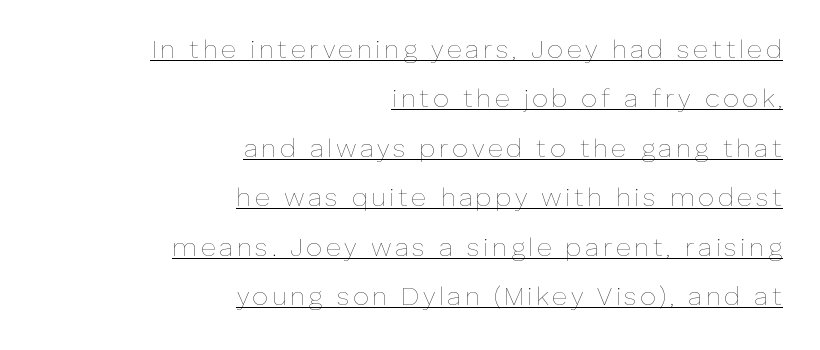
Beneath each row of characters lies a ruled line. Notice how the stems are strictly vertical — no italics here. The text block is weighted toward the right margin, trailing off unevenly leftward. This is not heavy type; no bold has been used. The passage shown stacks its lines with a broad gap.
